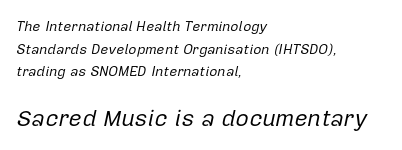
{"italic": "yes", "lean": "right", "slant_degrees": 12, "bold": "no", "underline": "no", "align": "left", "line_spacing": "normal", "line_spacing_ratio": 1.61, "letter_spacing": "normal", "letter_spacing_em": 0.0, "larger_block": "second", "size_ratio": 1.64, "glyph_px": 23}
